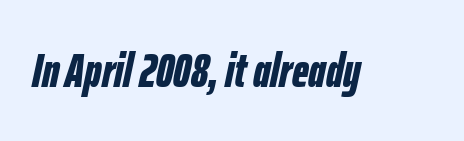
{"italic": "yes", "lean": "right", "slant_degrees": 12, "bold": "yes", "weight": "bold", "width": "condensed", "stroke_contrast": "low", "x_height": "medium", "monospaced": "no", "underline": "no", "letter_spacing": "normal", "letter_spacing_em": 0.0, "glyph_px": 48}
